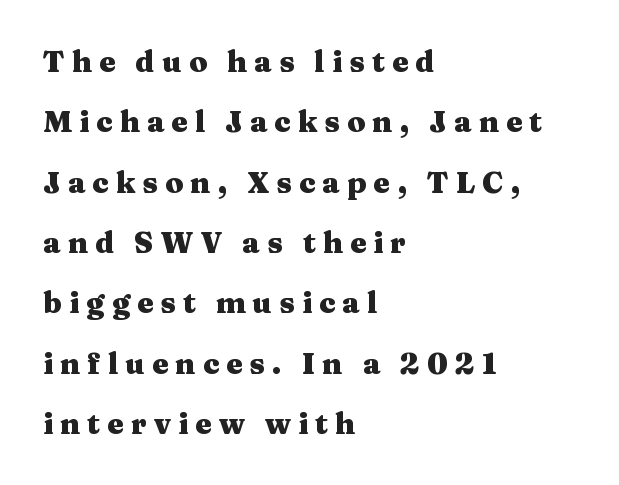
{"serif": "yes", "italic": "no", "bold": "yes", "weight": "heavy", "width": "wide", "stroke_contrast": "medium", "x_height": "medium", "monospaced": "no", "underline": "no", "align": "left", "line_spacing": "loose", "line_spacing_ratio": 2.08, "letter_spacing": "wide", "letter_spacing_em": 0.25, "glyph_px": 29}
